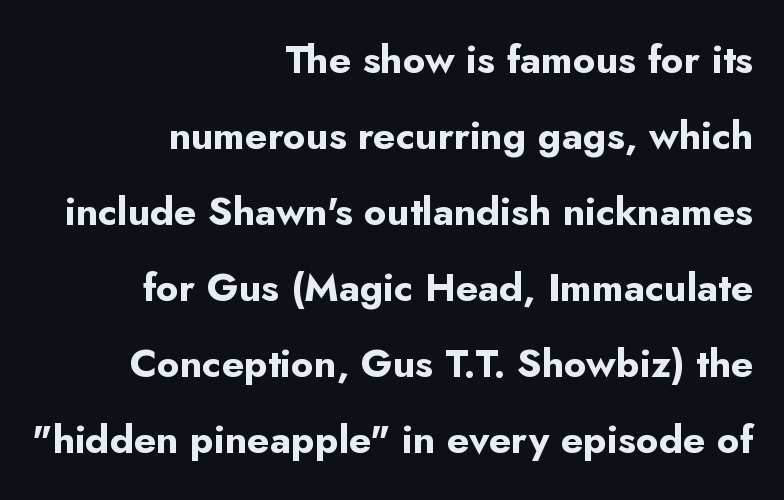
{"serif": "no", "italic": "no", "bold": "yes", "weight": "bold", "width": "normal", "stroke_contrast": "low", "x_height": "small", "monospaced": "no", "underline": "no", "align": "right", "line_spacing": "loose", "line_spacing_ratio": 1.95, "letter_spacing": "normal", "letter_spacing_em": 0.0, "glyph_px": 39}
